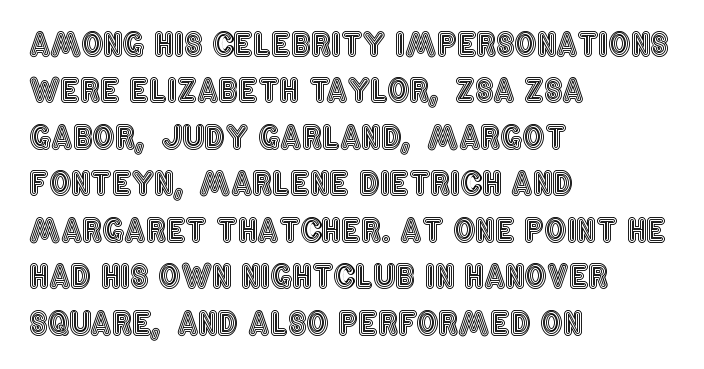
Q: Is the text italic (slanted)? A: No, it is upright.
Q: Is the text underlined? A: No.
Q: How is the paragraph aligned? A: Left-aligned.
Q: Is the spacing between letters normal or unusually wide? A: Normal.
Q: Is the spacing between lines tight, normal or loose? A: Normal.
Q: Width (condensed, normal, or wide)? A: Condensed.
Q: x-height? A: Large.
Q: Monospaced? A: No.
